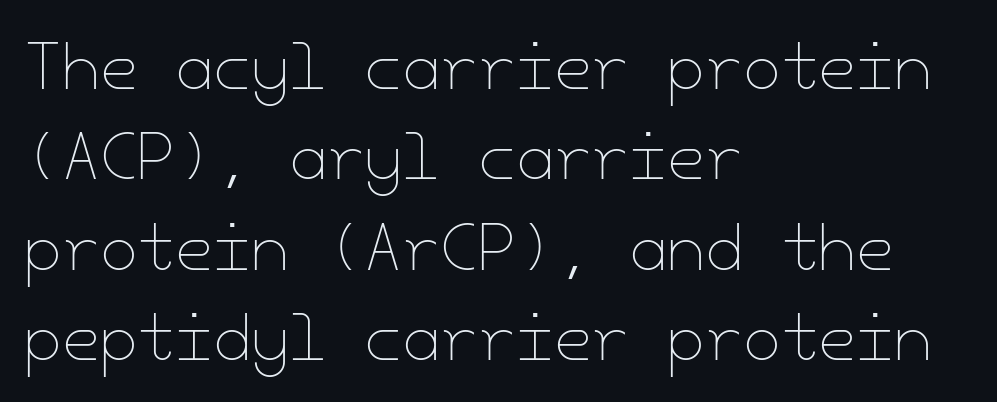
The image shows 61 px thin type, upright; set left-aligned, normal line spacing (1.48x), normal letter spacing, not underlined; low stroke contrast and a small x-height.
